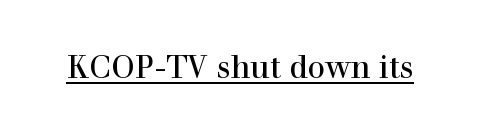
The image shows 31 px regular-weight serif type, upright; set normal letter spacing, underlined; high stroke contrast and a medium x-height.
